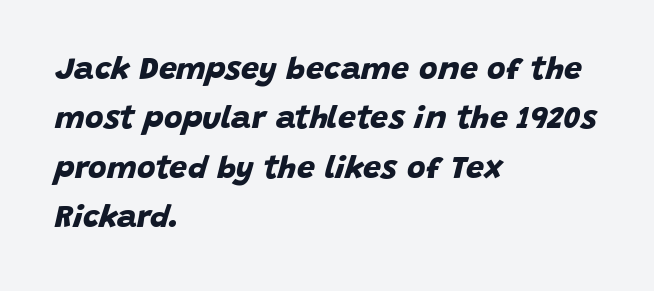
Q: Is the text bold? A: Yes.
Q: Is the typeface a serif or a sans-serif typeface? A: Sans-serif.
Q: Is the text underlined? A: No.
Q: How is the paragraph aligned? A: Left-aligned.
Q: Is the spacing between letters normal or unusually wide? A: Normal.
Q: Is the spacing between lines tight, normal or loose? A: Normal.
Q: Width (condensed, normal, or wide)? A: Normal.
Q: Stroke contrast? A: Low.
Q: x-height? A: Large.
Q: Monospaced? A: No.
